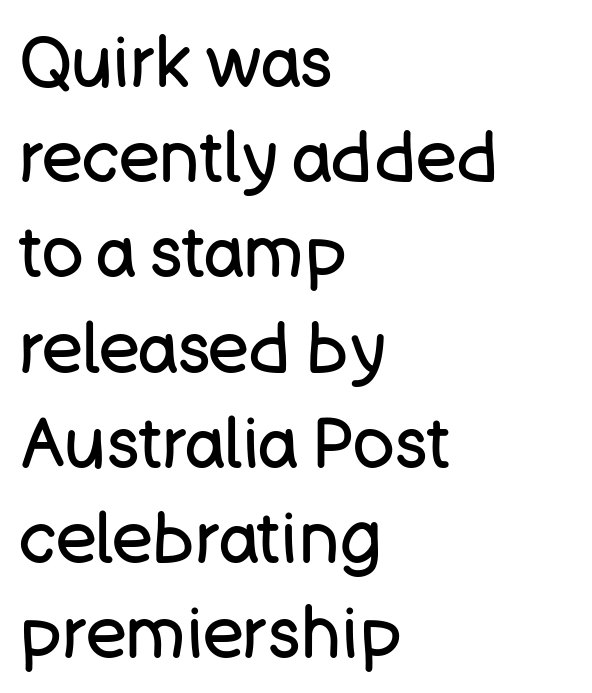
Between one letter and the next there's only the usual sliver of space. This rendering employs a face without finishing strokes, i.e., a sans-serif. This sample has the flowing, uneven cadence of proportional lettering. Anything drawn beneath the words? Only blank space. Is the type heavy? It reads as light-to-regular instead. Characters remain perfectly vertical along every line.
